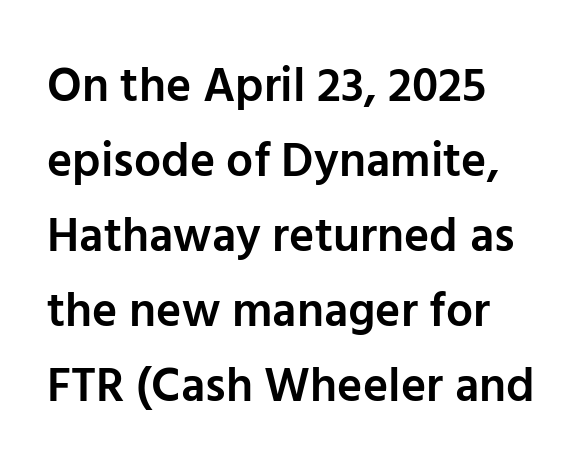
{"serif": "no", "italic": "no", "bold": "semi", "weight": "semibold", "width": "normal", "stroke_contrast": "low", "x_height": "medium", "monospaced": "no", "underline": "no", "align": "left", "line_spacing": "normal", "line_spacing_ratio": 1.56, "letter_spacing": "normal", "letter_spacing_em": 0.0, "glyph_px": 48}
